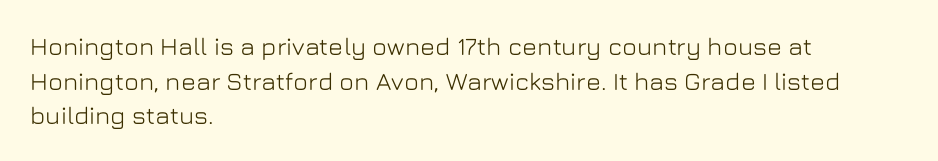
{"italic": "no", "underline": "no", "align": "left", "line_spacing": "normal", "line_spacing_ratio": 1.39, "letter_spacing": "normal", "letter_spacing_em": 0.0, "glyph_px": 25}
